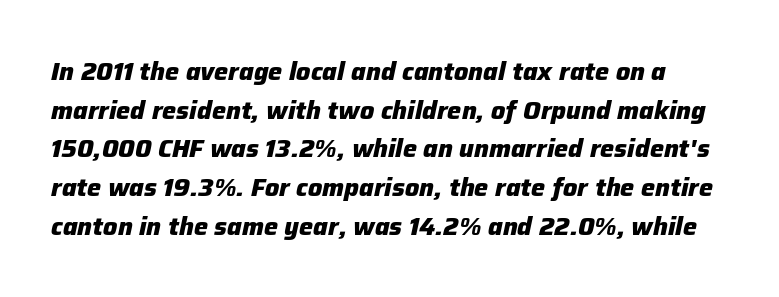
Q: Is the text bold? A: Yes.
Q: Is the text italic (slanted)? A: Yes, it leans right by about 12 degrees.
Q: Is the text underlined? A: No.
Q: Is the spacing between letters normal or unusually wide? A: Normal.
Q: Is the spacing between lines tight, normal or loose? A: Normal.
